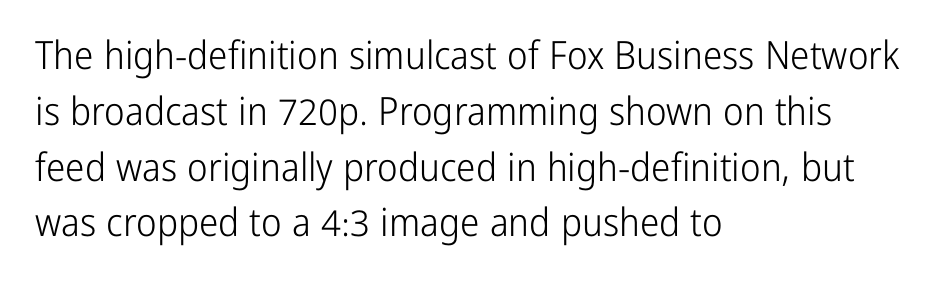
{"serif": "no", "italic": "no", "bold": "no", "weight": "light", "width": "condensed", "stroke_contrast": "low", "x_height": "medium", "monospaced": "no", "underline": "no", "align": "left", "line_spacing": "normal", "line_spacing_ratio": 1.43, "letter_spacing": "normal", "letter_spacing_em": 0.0, "glyph_px": 39}
